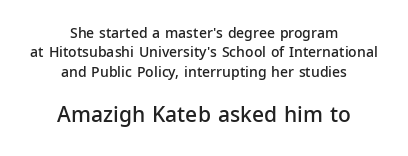
The zone under the glyphs is completely vacant. Scale increases going downward across the two blocks. It's the straight-up-and-down kind of type. Tracking value appears to be zero — textbook default spacing. A bit beefed up — I'd call it semibold rather than bold. The paragraph shown floats in the horizontal middle.
